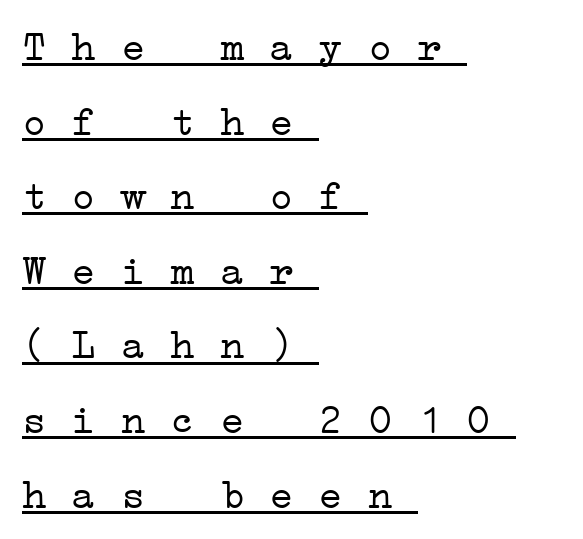
{"serif": "yes", "bold": "no", "weight": "light", "width": "wide", "stroke_contrast": "low", "x_height": "medium", "monospaced": "yes", "underline": "yes", "align": "left", "line_spacing_ratio": 1.82, "letter_spacing": "normal", "letter_spacing_em": 0.0, "glyph_px": 41}
